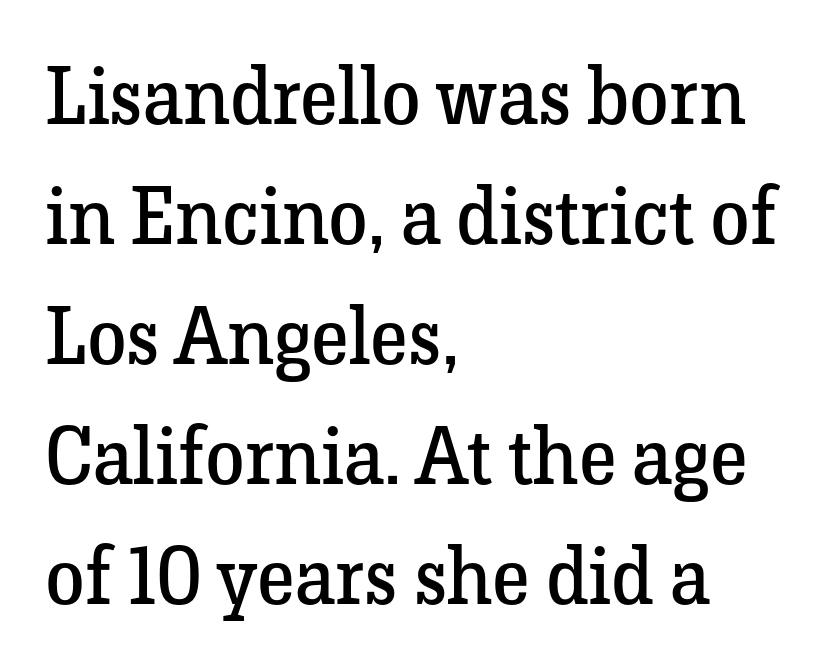
{"serif": "yes", "italic": "no", "bold": "no", "weight": "regular", "width": "normal", "stroke_contrast": "low", "x_height": "medium", "monospaced": "no", "underline": "no", "align": "left", "line_spacing": "normal", "line_spacing_ratio": 1.5, "letter_spacing": "normal", "letter_spacing_em": 0.0, "glyph_px": 80}
